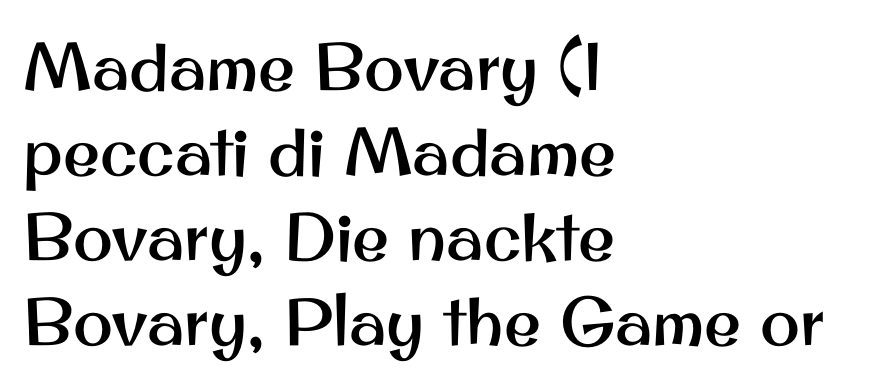
The image shows 67 px sans-serif type, upright; set left-aligned, normal line spacing (1.27x), normal letter spacing, not underlined; medium stroke contrast and a small x-height.
